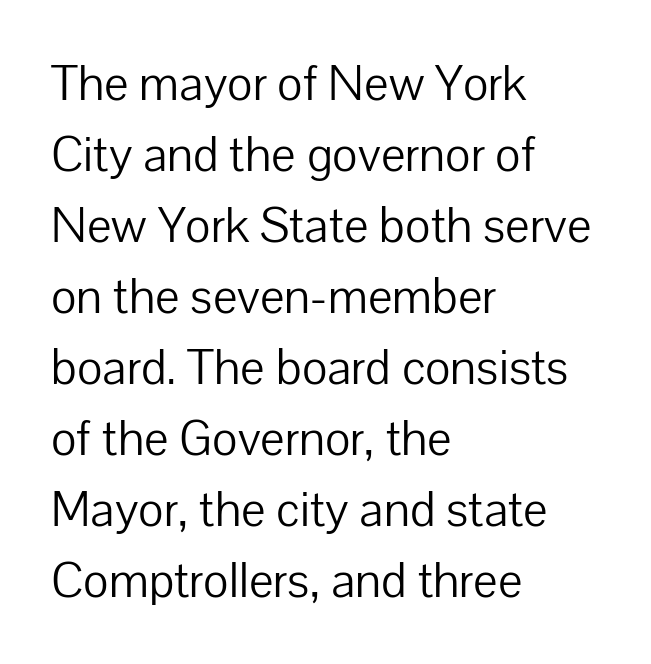
Nobody touched the tracking dial on this one. A clean baseline with only descenders dipping below it. A light-to-regular cut is what we see here. The specimen reads as upright at a glance. Think of a printed novel: that variable character pitch is what you see here.
